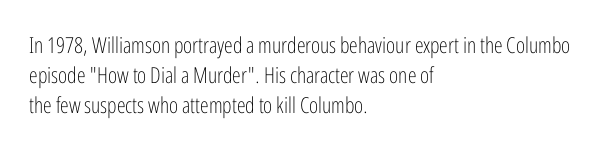
{"italic": "no", "bold": "no", "underline": "no", "align": "left", "line_spacing": "normal", "line_spacing_ratio": 1.37, "letter_spacing": "normal", "letter_spacing_em": 0.0, "glyph_px": 22}
